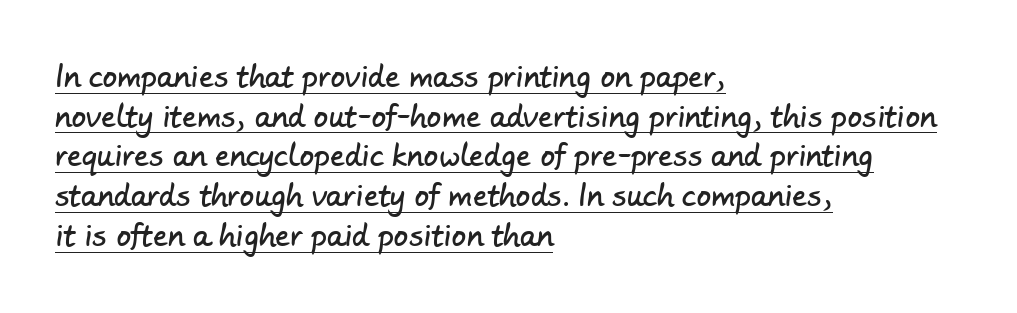
The image shows 29 px sans-serif type; set left-aligned, normal line spacing (1.37x), normal letter spacing, underlined; low stroke contrast and a small x-height.
